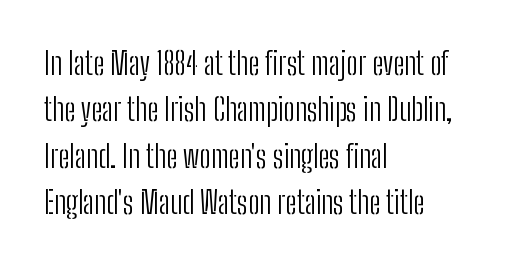
The image shows 31 px light, condensed sans-serif type, upright; set left-aligned, normal line spacing (1.5x), normal letter spacing, not underlined; low stroke contrast and a medium x-height.
